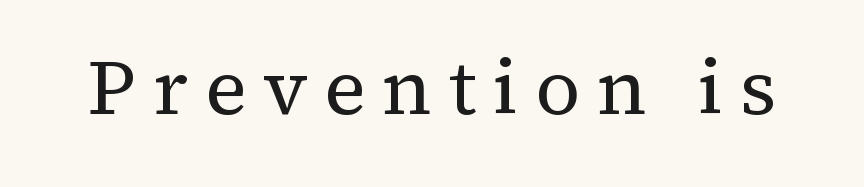
A typesetter would mark this as roman, not italic. Letters have the restrained weight of plain body copy at most. The characters display serif detailing at their extremities. Do the characters align in a grid? No, the font is proportional.
